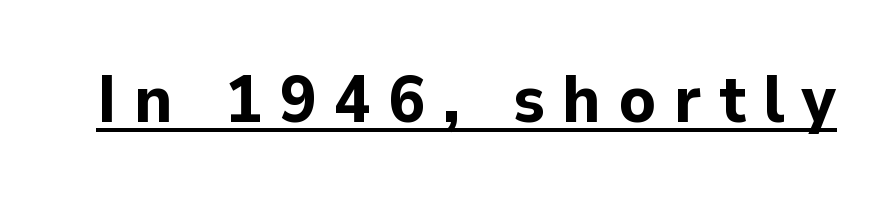
The image shows 67 px bold sans-serif type, upright; set unusually wide letter spacing (+0.26 em), underlined; low stroke contrast and a medium x-height.
